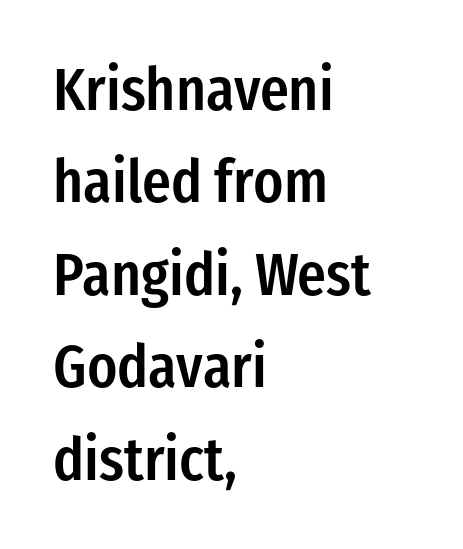
{"serif": "no", "italic": "no", "bold": "semi", "weight": "semibold", "width": "condensed", "stroke_contrast": "low", "x_height": "medium", "monospaced": "no", "underline": "no", "align": "left", "line_spacing": "normal", "line_spacing_ratio": 1.54, "letter_spacing": "normal", "letter_spacing_em": 0.0, "glyph_px": 60}
